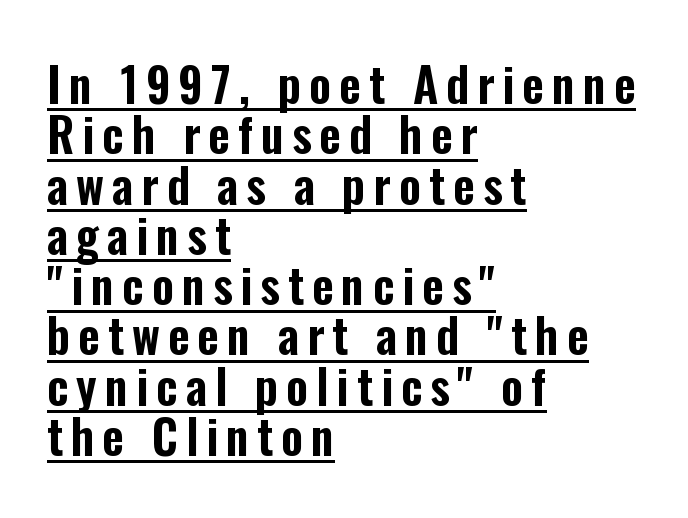
Baseline-to-baseline distance is barely more than the letter height. The glyphs in this specimen are sans serif. Do the letters lean? They stand straight. The typesetter chose a ragged-right arrangement here. Is this a fixed-width face? No — the glyphs have proportional, varying widths. Quick note: underline on.
